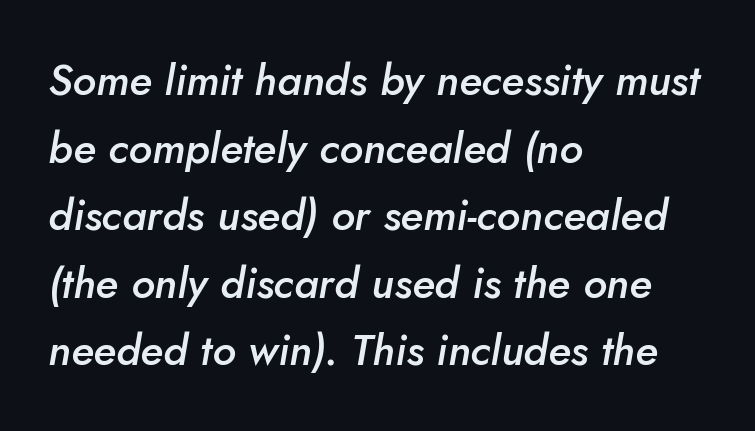
Looking at the ascenders, they clearly lean. The baseline area is clear. Every row of glyphs begins at an identical x-position on the left. Leading matches the norm, producing a regular column.
